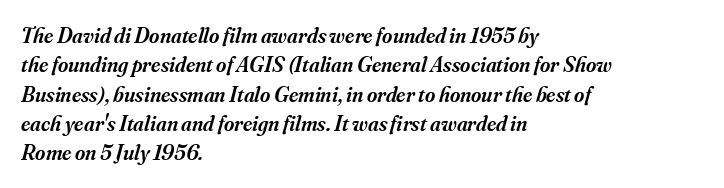
Q: Is the text bold? A: Semi-bold.
Q: Is the text italic (slanted)? A: Yes, it leans right by about 16 degrees.
Q: Is the text underlined? A: No.
Q: How is the paragraph aligned? A: Left-aligned.
Q: Is the spacing between letters normal or unusually wide? A: Normal.
Q: Is the spacing between lines tight, normal or loose? A: Normal.
